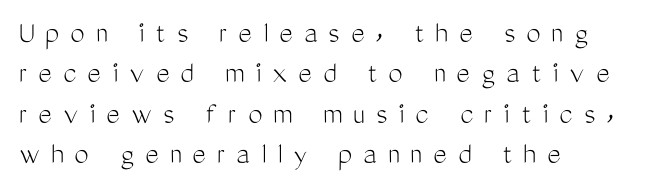
The image shows 32 px light, condensed sans-serif type, upright; set left-aligned, normal line spacing (1.26x), unusually wide letter spacing (+0.35 em), not underlined; medium stroke contrast and a medium x-height.
